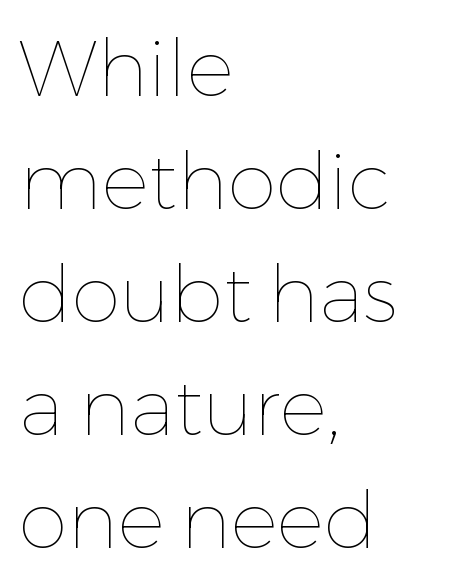
The image shows 79 px thin type, upright; set left-aligned, normal line spacing (1.43x), normal letter spacing, not underlined; low stroke contrast and a medium x-height.
